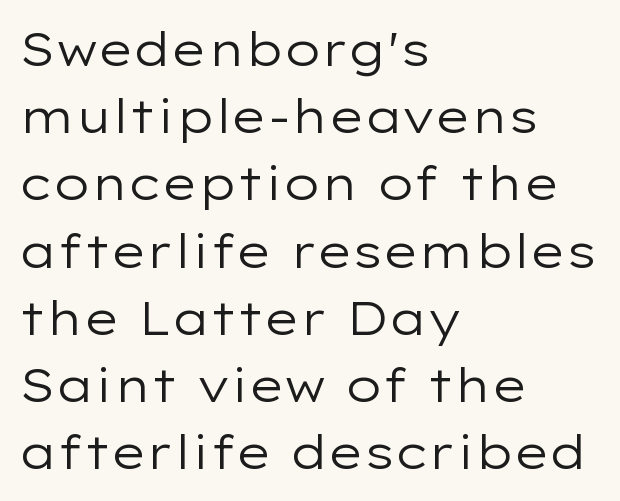
Q: Is the text bold? A: No.
Q: Is the text italic (slanted)? A: No, it is upright.
Q: Is the typeface a serif or a sans-serif typeface? A: Sans-serif.
Q: Is the text underlined? A: No.
Q: How is the paragraph aligned? A: Left-aligned.
Q: Is the spacing between letters normal or unusually wide? A: Normal.
Q: Is the spacing between lines tight, normal or loose? A: Normal.
Q: Width (condensed, normal, or wide)? A: Wide.
Q: Stroke contrast? A: Low.
Q: x-height? A: Medium.
Q: Monospaced? A: No.
